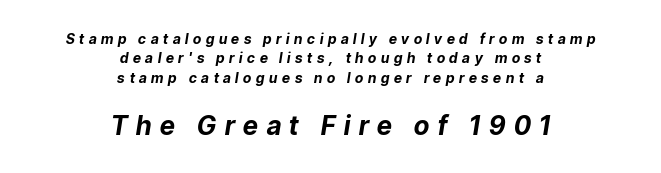
Beneath every word, the page is bare. Which chunk is bigger? The second one — the bottom block dwarfs the top. Summary of vertical rhythm: regular, with standard interline spacing. Which margin do the lines hug? Neither — every line sits in the middle. The line texture is sparse and dotted thanks to wide tracking.
